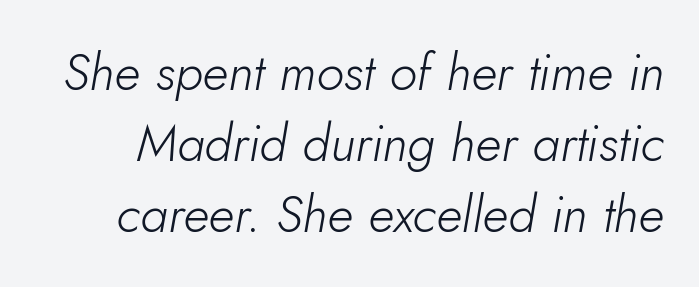
Q: Is the text bold? A: No.
Q: Is the text italic (slanted)? A: Yes, it leans right by about 5 degrees.
Q: Is the text underlined? A: No.
Q: Is the spacing between letters normal or unusually wide? A: Normal.
Q: Is the spacing between lines tight, normal or loose? A: Normal.
Q: Width (condensed, normal, or wide)? A: Normal.
Q: Stroke contrast? A: Low.
Q: x-height? A: Small.
Q: Monospaced? A: No.
